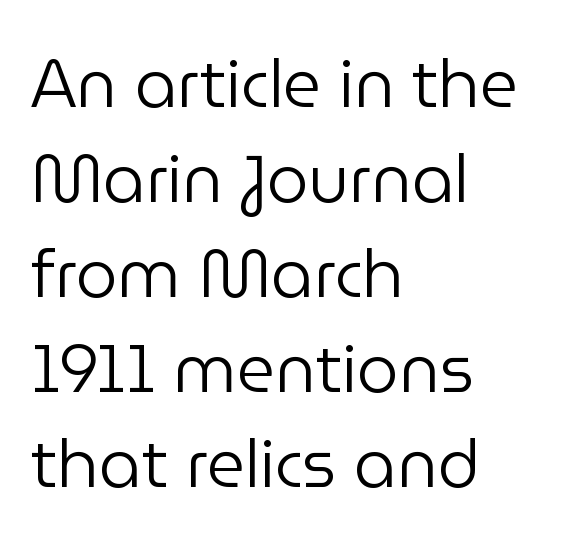
Q: Is the text bold? A: No.
Q: Is the text italic (slanted)? A: No, it is upright.
Q: Is the typeface a serif or a sans-serif typeface? A: Sans-serif.
Q: Is the text underlined? A: No.
Q: How is the paragraph aligned? A: Left-aligned.
Q: Is the spacing between letters normal or unusually wide? A: Normal.
Q: Is the spacing between lines tight, normal or loose? A: Normal.
Q: Width (condensed, normal, or wide)? A: Normal.
Q: Stroke contrast? A: Low.
Q: x-height? A: Medium.
Q: Monospaced? A: No.
